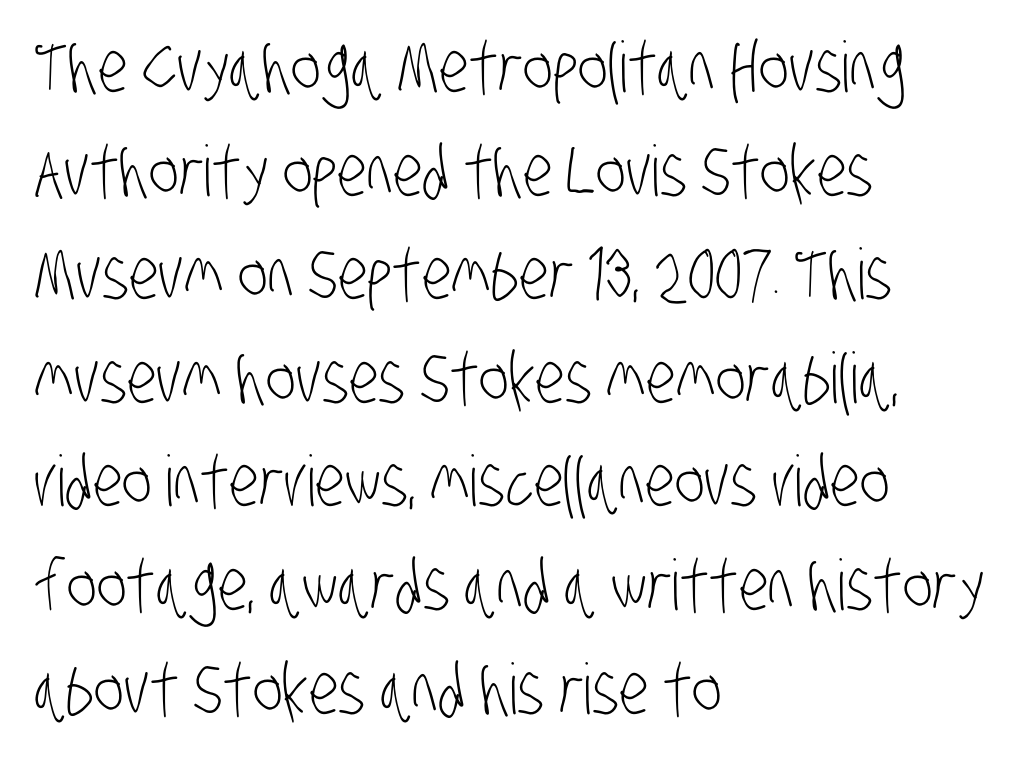
{"serif": "no", "bold": "no", "weight": "light", "width": "condensed", "stroke_contrast": "low", "x_height": "large", "monospaced": "no", "underline": "no", "align": "left", "line_spacing": "normal", "line_spacing_ratio": 1.48, "letter_spacing": "normal", "letter_spacing_em": 0.0, "glyph_px": 70}
